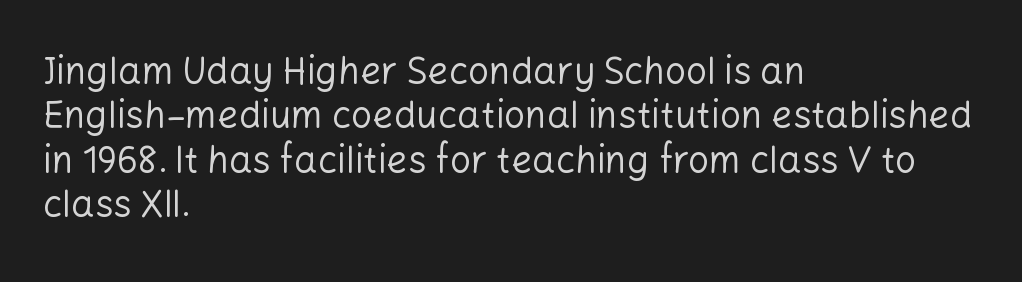
Q: Is the text bold? A: No.
Q: Is the text italic (slanted)? A: No, it is upright.
Q: Is the typeface a serif or a sans-serif typeface? A: Sans-serif.
Q: Is the text underlined? A: No.
Q: How is the paragraph aligned? A: Left-aligned.
Q: Is the spacing between letters normal or unusually wide? A: Normal.
Q: Width (condensed, normal, or wide)? A: Normal.
Q: Stroke contrast? A: Low.
Q: x-height? A: Medium.
Q: Monospaced? A: No.
